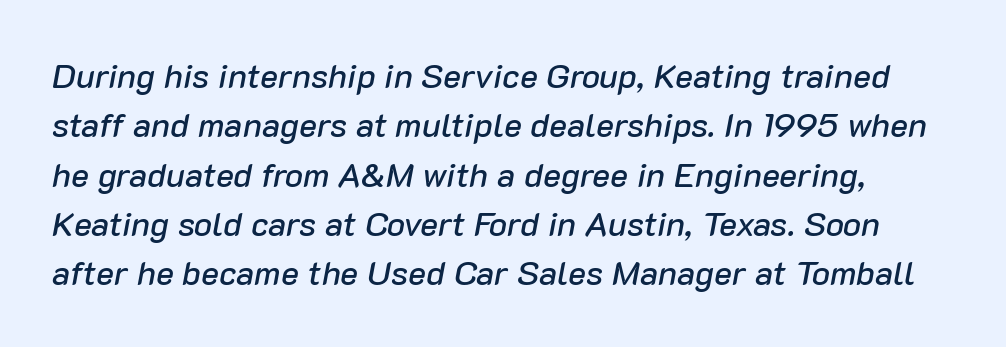
Q: Is the text italic (slanted)? A: Yes, it leans right by about 10 degrees.
Q: Is the text underlined? A: No.
Q: Is the spacing between letters normal or unusually wide? A: Normal.
Q: Is the spacing between lines tight, normal or loose? A: Normal.
Q: Width (condensed, normal, or wide)? A: Normal.
Q: Stroke contrast? A: Low.
Q: x-height? A: Medium.
Q: Monospaced? A: No.
